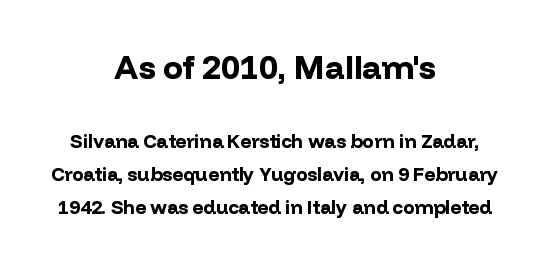
{"serif": "no", "italic": "no", "bold": "yes", "weight": "bold", "width": "normal", "stroke_contrast": "low", "x_height": "medium", "monospaced": "no", "underline": "no", "align": "center", "line_spacing_ratio": 1.73, "letter_spacing": "normal", "letter_spacing_em": 0.0, "larger_block": "first", "size_ratio": 1.74, "glyph_px": 33}
